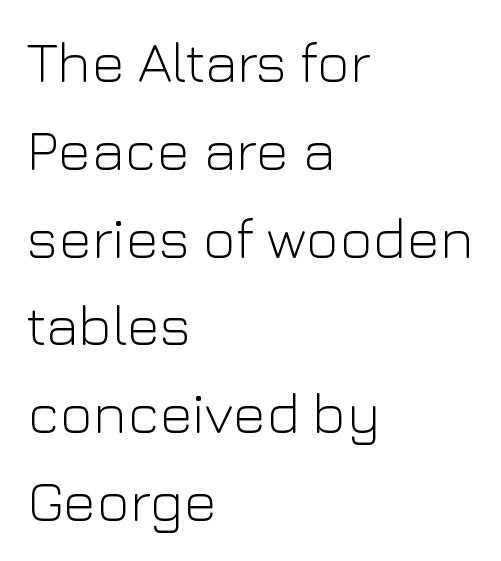
Q: Is the text bold? A: No.
Q: Is the text italic (slanted)? A: No, it is upright.
Q: Is the typeface a serif or a sans-serif typeface? A: Sans-serif.
Q: Is the text underlined? A: No.
Q: How is the paragraph aligned? A: Left-aligned.
Q: Is the spacing between letters normal or unusually wide? A: Normal.
Q: Is the spacing between lines tight, normal or loose? A: Normal.
Q: Width (condensed, normal, or wide)? A: Normal.
Q: Stroke contrast? A: Low.
Q: x-height? A: Medium.
Q: Monospaced? A: No.
